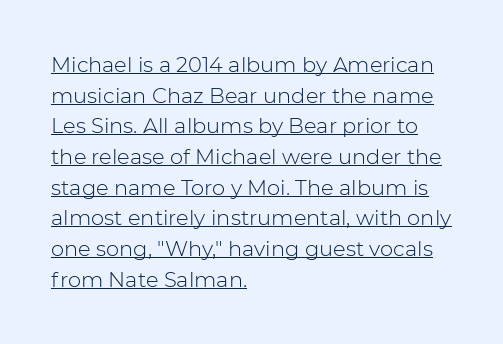
Q: Is the text bold? A: No.
Q: Is the text italic (slanted)? A: No, it is upright.
Q: Is the text underlined? A: Yes.
Q: How is the paragraph aligned? A: Left-aligned.
Q: Is the spacing between letters normal or unusually wide? A: Normal.
Q: Is the spacing between lines tight, normal or loose? A: Normal.
